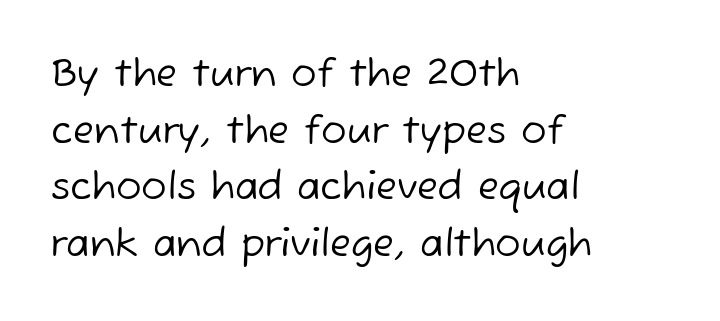
No chunkiness to these letters — they're not bold. The rendering uses a moderate line-height, typical for paragraphs. The ragged edge is on the right, which tells us the setting is flush left. The rendering shows plain stroke endings on the letterforms — a sans-serif design. Varying glyph widths throughout — classic text-font behaviour. Lines of text with bare space underneath.
